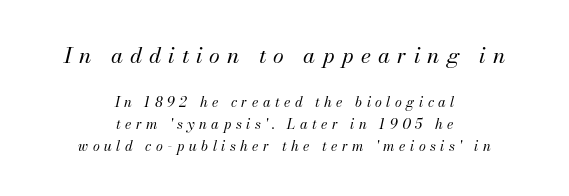
{"italic": "yes", "lean": "right", "slant_degrees": 13, "bold": "no", "underline": "no", "align": "center", "line_spacing": "normal", "line_spacing_ratio": 1.59, "letter_spacing": "wide", "letter_spacing_em": 0.32, "larger_block": "first", "size_ratio": 1.57, "glyph_px": 22}
